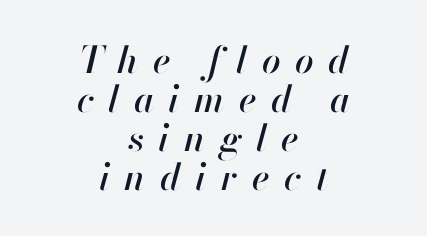
These lines have a slow, spaced-out rhythm from letter to letter. The face used here is proportionally spaced, like ordinary book or web type. Letters rest on an invisible, unmarked baseline. The passage shown leans; its letterforms are oblique. If you measured baseline to baseline, you'd find a short distance. These lines stack symmetrically, like a column narrowing and widening about its center.
